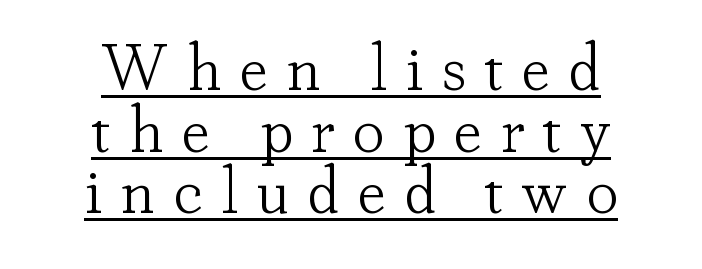
The image shows 65 px light serif type, upright; set centered, tight line spacing (0.95x), unusually wide letter spacing (+0.27 em), underlined; low stroke contrast and a small x-height.
